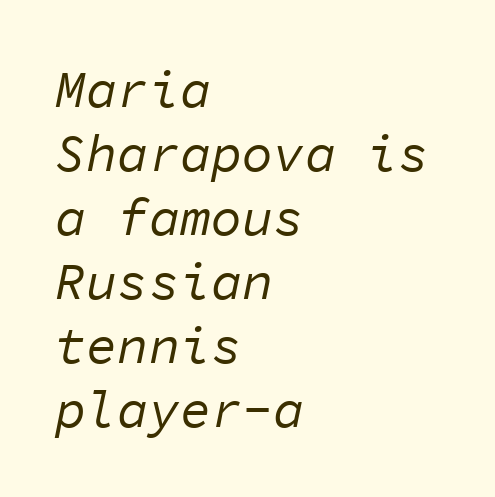
The image shows 52 px regular-weight type, italic (leaning right), monospaced; set left-aligned, line spacing 1.23x, normal letter spacing, not underlined; low stroke contrast and a medium x-height.
